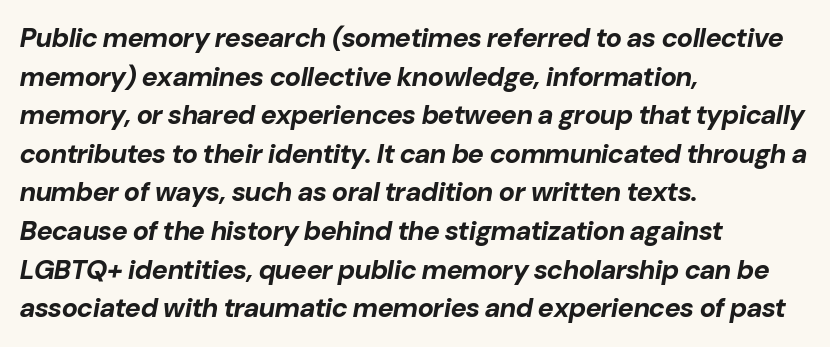
{"italic": "yes", "lean": "right", "slant_degrees": 10, "bold": "yes", "underline": "no", "align": "left", "line_spacing": "normal", "line_spacing_ratio": 1.43, "letter_spacing": "normal", "letter_spacing_em": 0.0, "glyph_px": 27}
